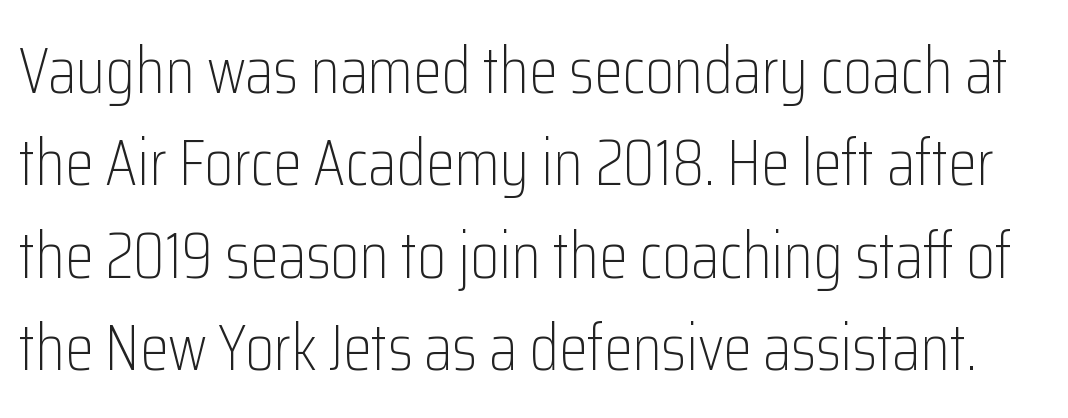
The image shows 65 px light, condensed sans-serif type, upright; set normal line spacing (1.42x), normal letter spacing, not underlined; low stroke contrast and a medium x-height.
